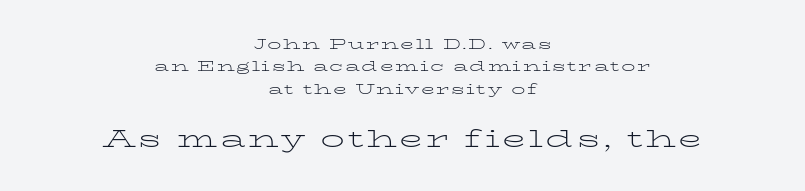
Visually the block forms a symmetrical silhouette, jagged on both flanks. No extra ink here — the face is not bold. This sample keeps an unexceptional amount of space between lines. Posture: upright roman. Which chunk is bigger? The second one — the bottom block dwarfs the top. The foot of each line stays bare and open.
